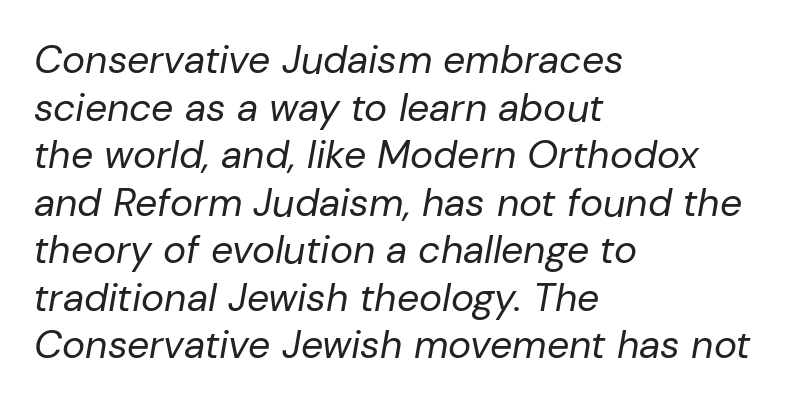
Each letter keeps its own natural width here, so spacing adapts to shape. Line beginnings align vertically; line endings do not. These glyphs show unthickened strokes, regular width or finer. Posture: slanted.
